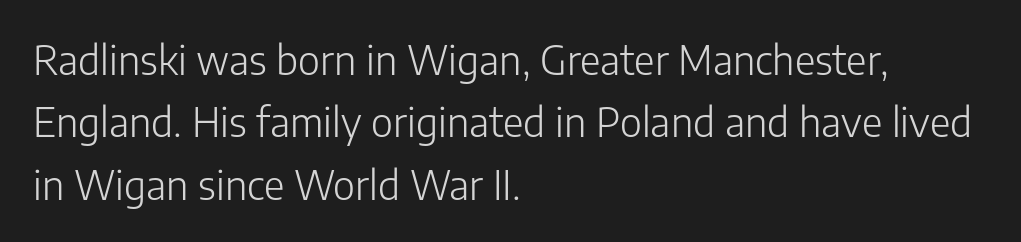
Nope, not italic — everything's standing straight. Spacing verdict: proportional, widths tailored to each character. The strokes carry an ordinary text weight at most. Leading: standard.
